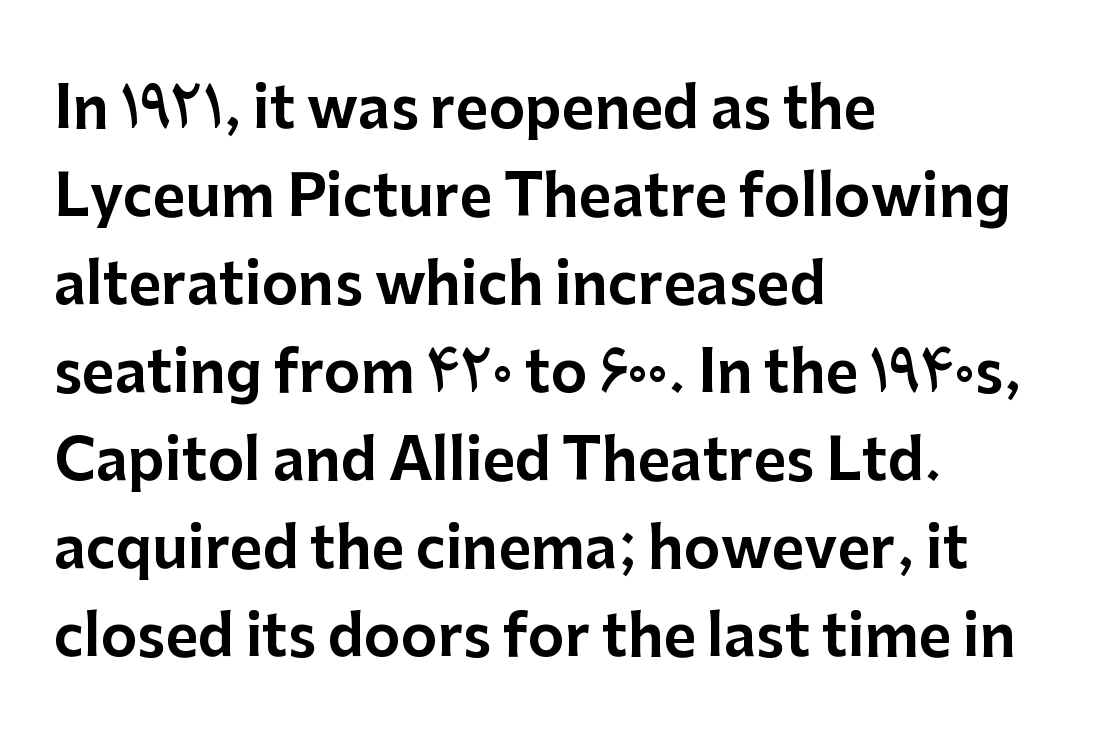
{"serif": "no", "italic": "no", "width": "normal", "stroke_contrast": "low", "x_height": "medium", "monospaced": "no", "underline": "no", "align": "left", "line_spacing": "normal", "line_spacing_ratio": 1.57, "letter_spacing": "normal", "letter_spacing_em": 0.0, "glyph_px": 56}
